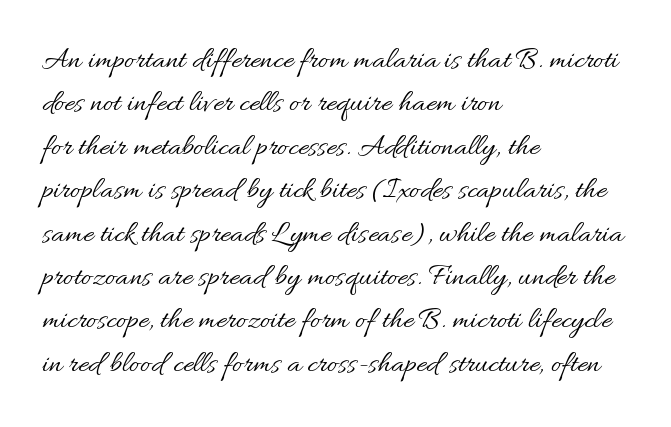
Q: Is the text bold? A: No.
Q: Is the text italic (slanted)? A: Yes.
Q: Is the text underlined? A: No.
Q: How is the paragraph aligned? A: Left-aligned.
Q: Is the spacing between letters normal or unusually wide? A: Normal.
Q: Is the spacing between lines tight, normal or loose? A: Normal.
Q: Width (condensed, normal, or wide)? A: Normal.
Q: Stroke contrast? A: Medium.
Q: x-height? A: Small.
Q: Monospaced? A: No.
